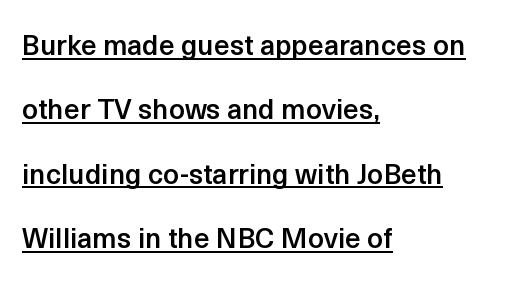
The rag falls on the right side of this text block. Underline: present. You could call the tracking neutral — neither tight nor loose. Proportional: the letters do not fall into vertical columns.
